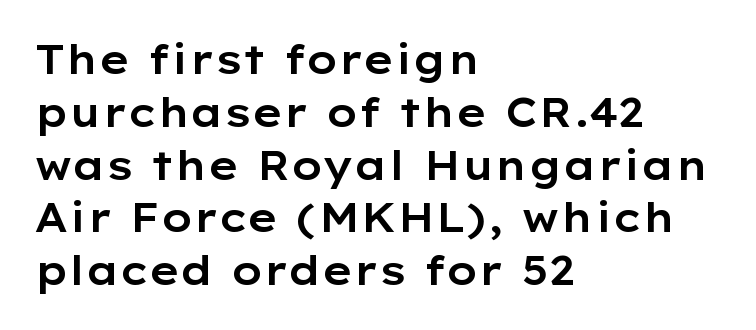
Nope, no serifs anywhere on these letters. One-word summary of the alignment: left. Underline: absent. Here the designer chose a conventional face with non-uniform glyph widths. Spacing between characters is what you'd get straight out of the box.
